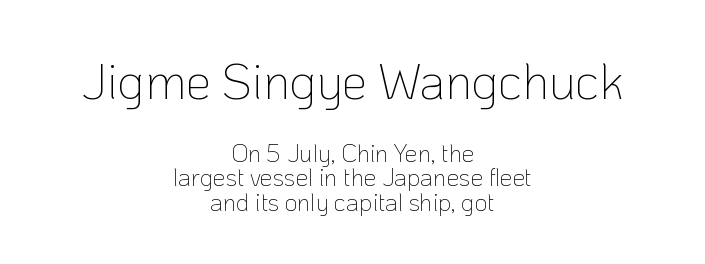
The image shows 50 px thin sans-serif type, upright; set centered, tight line spacing (0.98x), normal letter spacing, not underlined; the first (top) block is 2.0x larger; low stroke contrast and a medium x-height.
